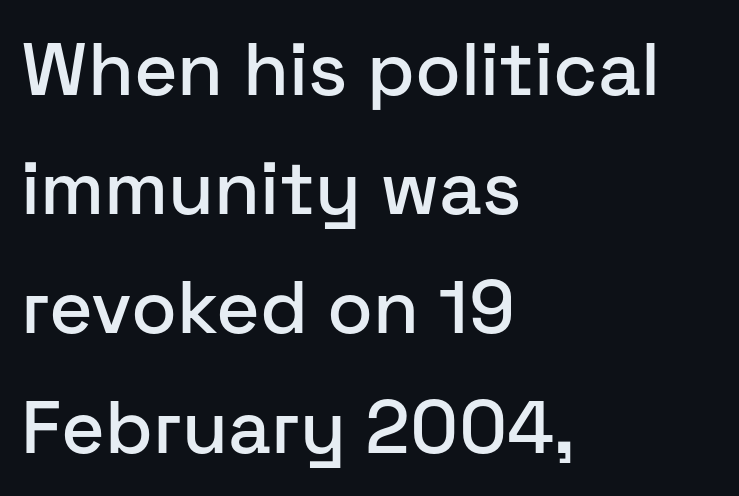
The image shows 75 px sans-serif type, upright; set left-aligned, normal line spacing (1.59x), normal letter spacing, not underlined; low stroke contrast and a medium x-height.
